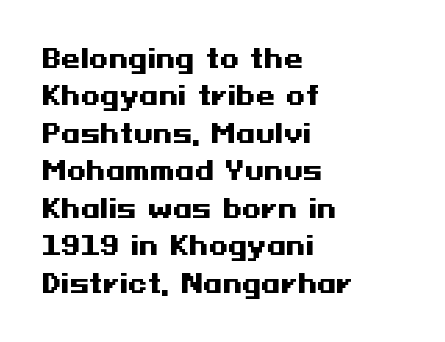
Q: Is the text bold? A: Yes.
Q: Is the text italic (slanted)? A: No, it is upright.
Q: Is the text underlined? A: No.
Q: How is the paragraph aligned? A: Left-aligned.
Q: Is the spacing between letters normal or unusually wide? A: Normal.
Q: Is the spacing between lines tight, normal or loose? A: Normal.
